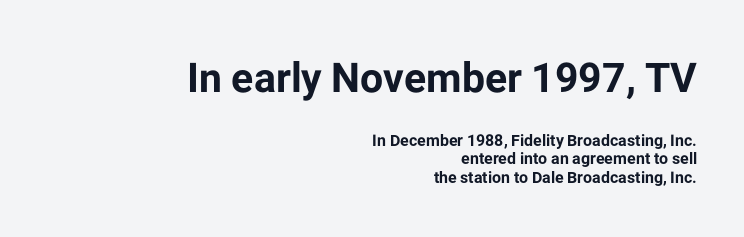
The image shows 41 px bold sans-serif type, upright; set right-aligned, line spacing 1.17x, normal letter spacing, not underlined; the first (top) block is 2.56x larger; low stroke contrast and a medium x-height.
